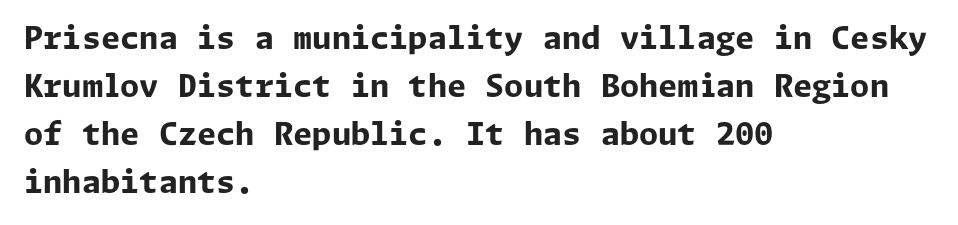
{"serif": "no", "italic": "no", "bold": "yes", "weight": "bold", "width": "normal", "stroke_contrast": "low", "x_height": "medium", "underline": "no", "align": "left", "line_spacing": "normal", "line_spacing_ratio": 1.55, "letter_spacing": "normal", "letter_spacing_em": 0.0, "glyph_px": 31}
